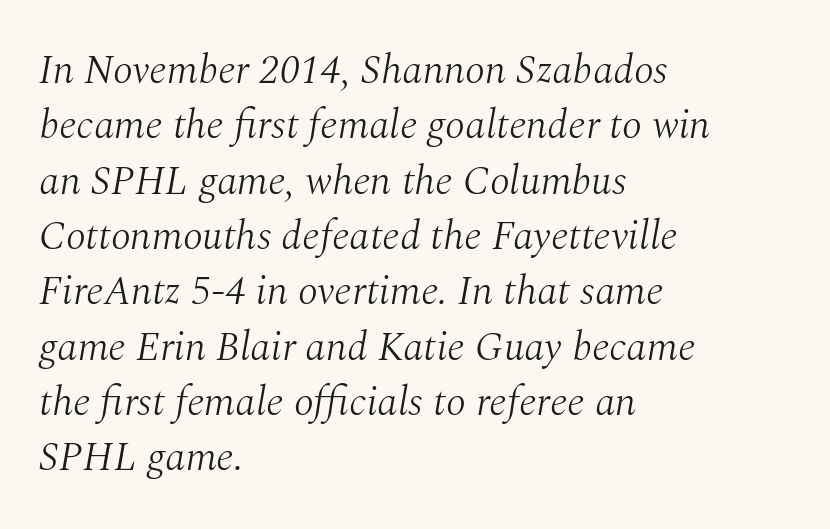
The axis of the letterforms is tilted away from vertical. Examine the stroke ends and you'll spot serifs. Unmarked baselines from the first word to the last. Caption: multi-line text, flush left, ragged right. The strokes carry an ordinary text weight at most. Do the characters align in a grid? No, the font is proportional.
